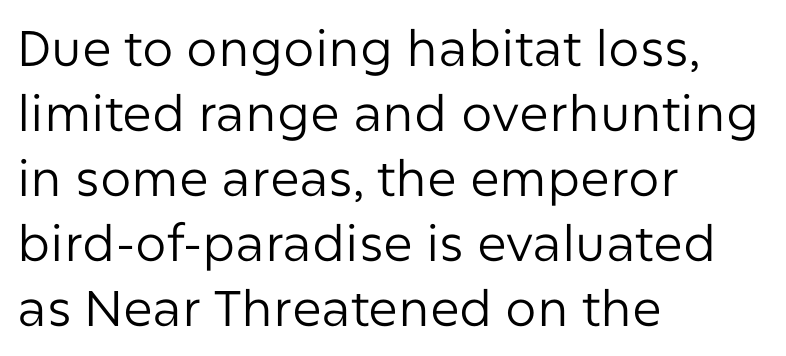
The font family rendered here belongs to the sans-serif group. Bold? No — there's no thickening of the strokes. Here the designer chose a conventional face with non-uniform glyph widths. The gap between lines stays unmarked. Normally led — the rows are evenly, conventionally spaced. Between one letter and the next there's only the usual sliver of space.
